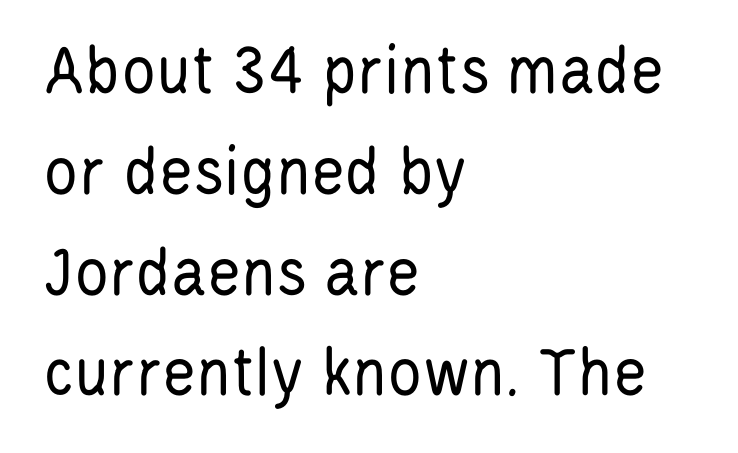
The image shows 72 px regular-weight, condensed sans-serif type, upright; set left-aligned, normal line spacing (1.4x), normal letter spacing, not underlined; low stroke contrast and a large x-height.
